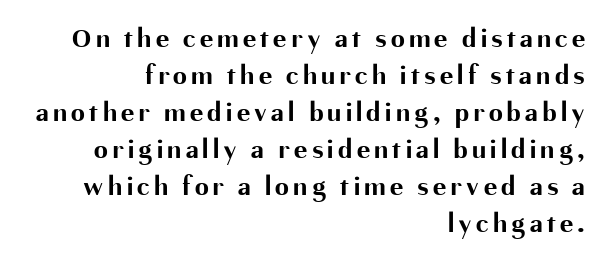
{"serif": "no", "italic": "no", "bold": "yes", "weight": "bold", "width": "normal", "stroke_contrast": "medium", "x_height": "medium", "monospaced": "no", "underline": "no", "align": "right", "line_spacing": "normal", "line_spacing_ratio": 1.32, "glyph_px": 28}
